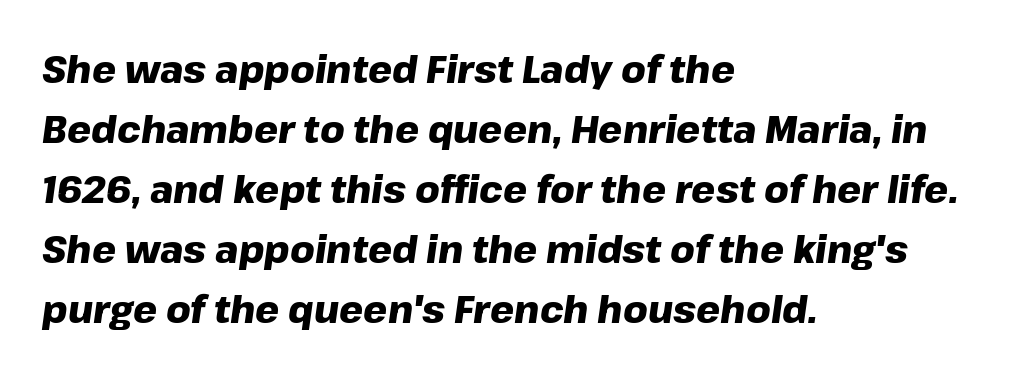
{"italic": "yes", "lean": "right", "slant_degrees": 8, "bold": "yes", "weight": "heavy", "width": "normal", "stroke_contrast": "low", "x_height": "medium", "monospaced": "no", "underline": "no", "align": "left", "line_spacing": "normal", "line_spacing_ratio": 1.58, "letter_spacing": "normal", "letter_spacing_em": 0.0, "glyph_px": 38}
